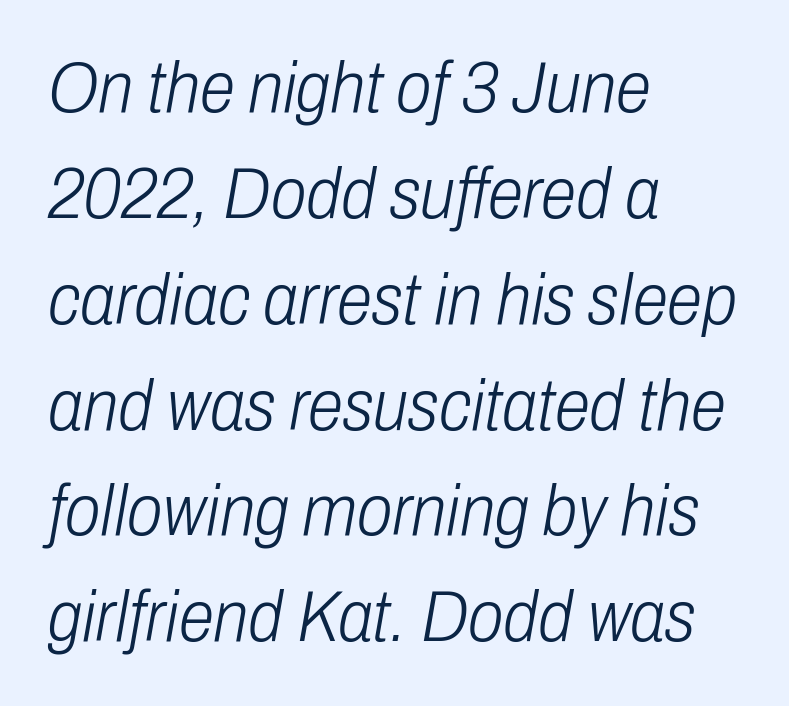
The image shows 72 px light, condensed type, italic (leaning right); set left-aligned, normal line spacing (1.47x), normal letter spacing, not underlined; low stroke contrast and a medium x-height.
